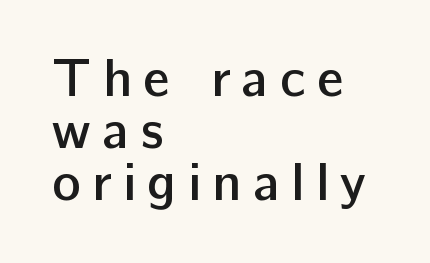
Horizontal bands of white between lines are thin slivers. As a designer I'd log this as weight 600, semibold. The letters advance in unequal steps, a hallmark of proportional type. Font category for this specimen: sans-serif. Leftover space on each line is placed entirely after the last word.
